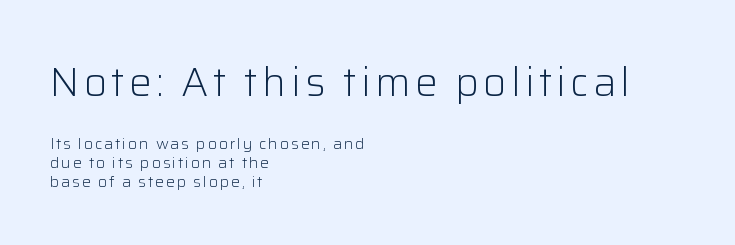
{"serif": "no", "italic": "no", "bold": "no", "weight": "light", "width": "normal", "stroke_contrast": "low", "x_height": "medium", "monospaced": "no", "underline": "no", "align": "left", "line_spacing_ratio": 1.19, "larger_block": "first", "size_ratio": 2.5, "glyph_px": 40}
